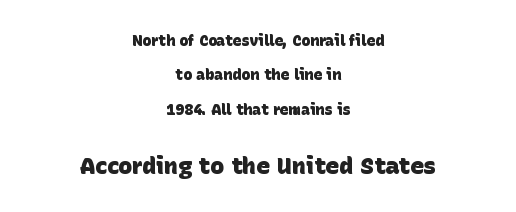
The image shows 23 px bold type; set centered, loose line spacing (2.29x), normal letter spacing, not underlined; the second (bottom) block is 1.53x larger.
